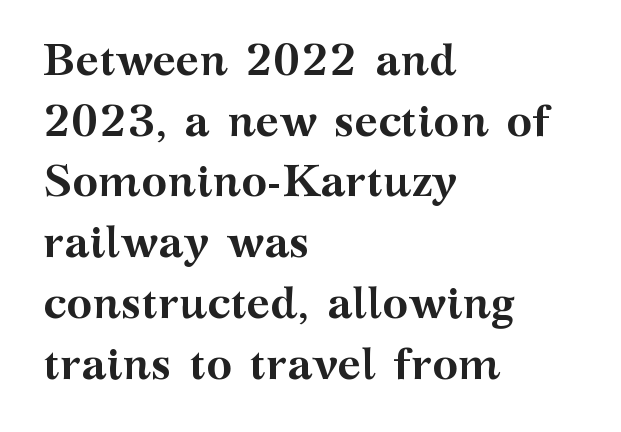
Each letter keeps its own natural width here, so spacing adapts to shape. Only glyphs here, with clear space below each row. Every stem runs plumb, perpendicular to the baseline. Casual observation: everything's shoved over to the left.
